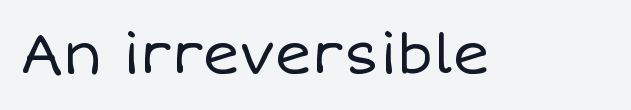
The image shows 56 px regular-weight type, upright; set normal letter spacing, not underlined; low stroke contrast and a large x-height.
